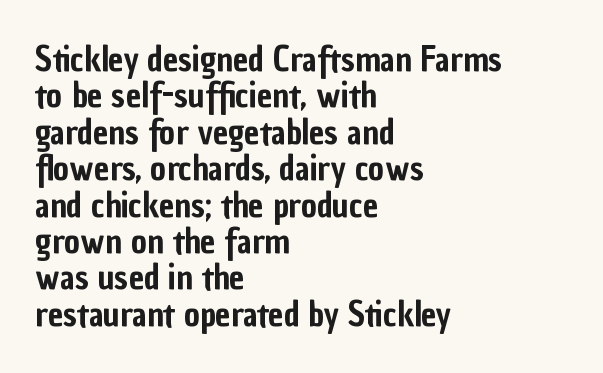
Regarding leading, the lines here are crowded together. The line texture is even and compact thanks to regular tracking. This sample has the flowing, uneven cadence of proportional lettering. Italic: no, the glyphs are upright roman. Clear beneath every line of the passage.
